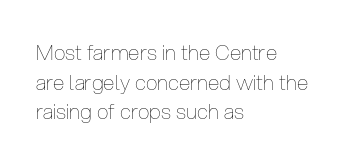
The image shows 21 px text type, upright; set left-aligned, normal line spacing (1.41x), normal letter spacing, not underlined.
